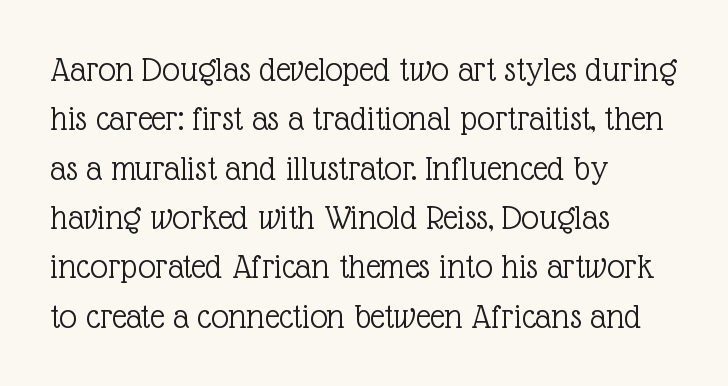
Q: Is the text bold? A: No.
Q: Is the text italic (slanted)? A: No, it is upright.
Q: Is the typeface a serif or a sans-serif typeface? A: Serif.
Q: Is the text underlined? A: No.
Q: How is the paragraph aligned? A: Left-aligned.
Q: Is the spacing between letters normal or unusually wide? A: Normal.
Q: Is the spacing between lines tight, normal or loose? A: Normal.
Q: Width (condensed, normal, or wide)? A: Normal.
Q: x-height? A: Medium.
Q: Monospaced? A: No.
